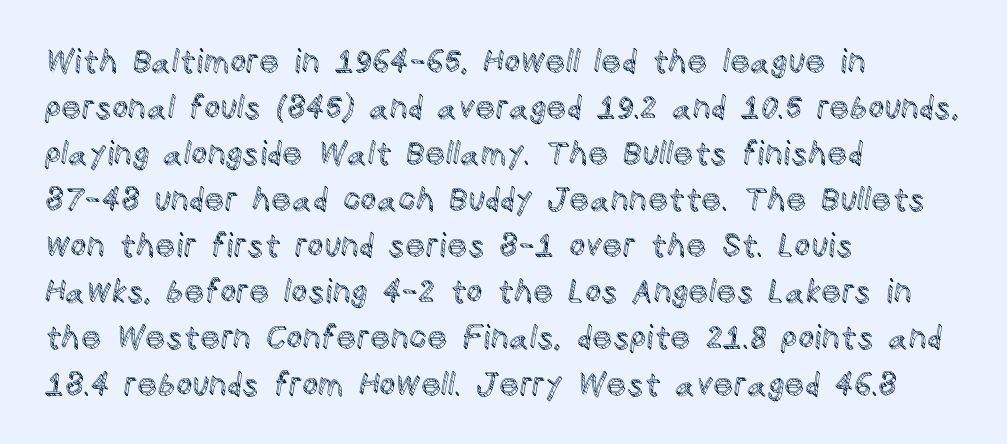
{"width": "normal", "x_height": "large", "monospaced": "no", "underline": "no", "align": "left", "line_spacing": "normal", "line_spacing_ratio": 1.44, "letter_spacing": "normal", "letter_spacing_em": 0.0, "glyph_px": 32}
